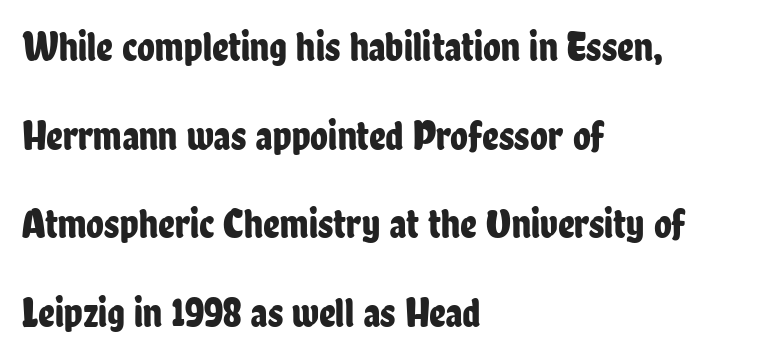
It's the straight-up-and-down kind of type. The block of text is sparse from top to bottom, with ample space between rows. The glyphs are unaccompanied by any horizontal stroke below them. Do the characters align in a grid? No, the font is proportional. Horizontal alignment here is leftward, the default for most running prose.
